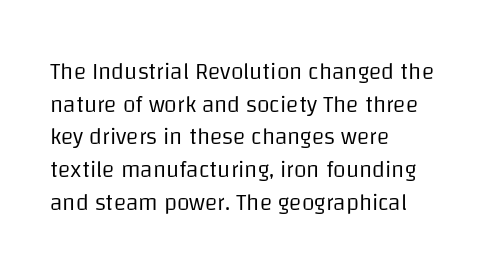
{"italic": "no", "bold": "no", "underline": "no", "align": "left", "line_spacing": "normal", "line_spacing_ratio": 1.42, "letter_spacing": "normal", "letter_spacing_em": 0.0, "glyph_px": 23}
